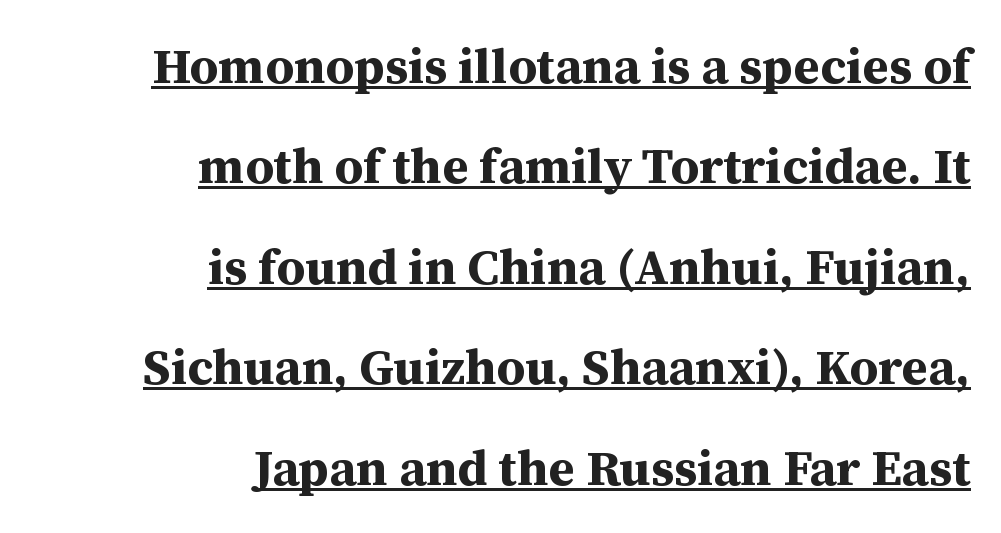
A typesetter would call this proportional, since set widths differ per character. What kind of face is this? One with serifs. The paragraph has a hard right edge and a soft left edge. Words appear dense and cohesive because spacing is normal.
